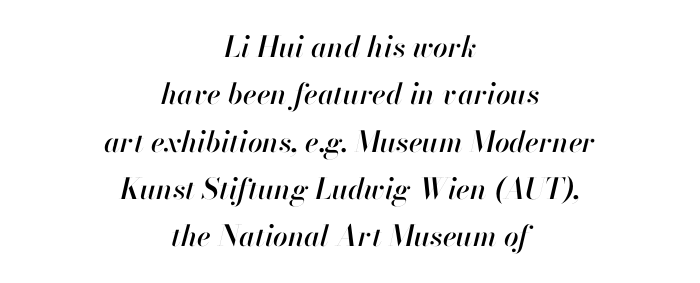
Q: Is the text italic (slanted)? A: Yes, it leans right by about 13 degrees.
Q: Is the text underlined? A: No.
Q: How is the paragraph aligned? A: Centered.
Q: Is the spacing between letters normal or unusually wide? A: Normal.
Q: Is the spacing between lines tight, normal or loose? A: Normal.
Q: Width (condensed, normal, or wide)? A: Normal.
Q: Stroke contrast? A: High.
Q: x-height? A: Small.
Q: Monospaced? A: No.
